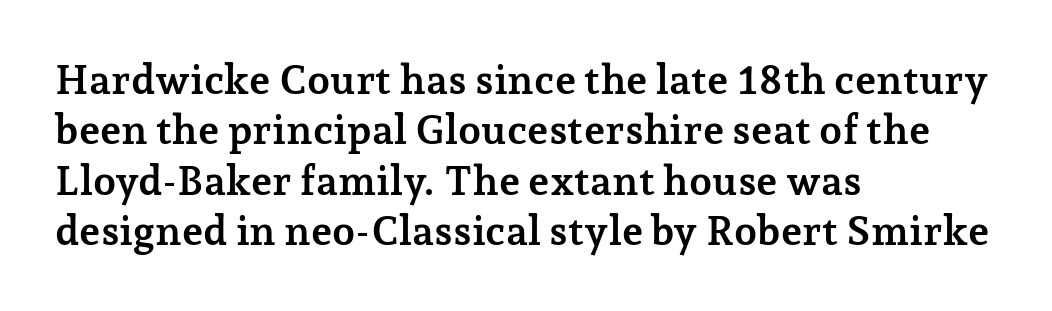
The image shows 41 px semibold serif type, upright; set left-aligned, line spacing 1.23x, normal letter spacing, not underlined; low stroke contrast and a medium x-height.
